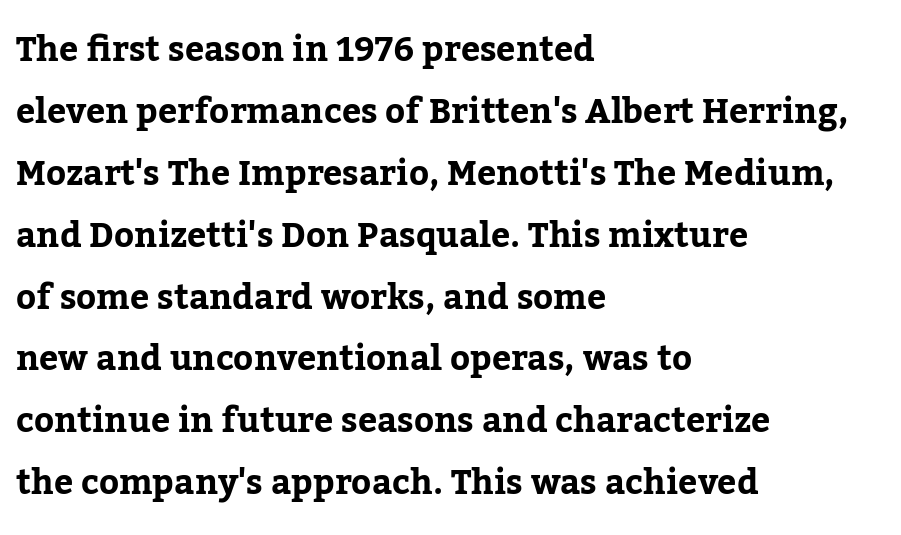
Heavy-handed strokes throughout: this text is bold. The string is rendered with underlining switched off. This rendering employs a face with finishing strokes, i.e., a serif. Is this a fixed-width face? No — the glyphs have proportional, varying widths. The rendering keeps characters at their native spacing.
